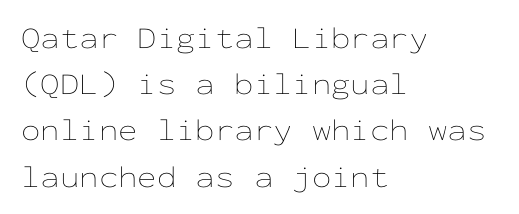
The image shows 31 px thin, wide type, upright, monospaced; set left-aligned, normal line spacing (1.49x), normal letter spacing, not underlined; low stroke contrast and a medium x-height.
